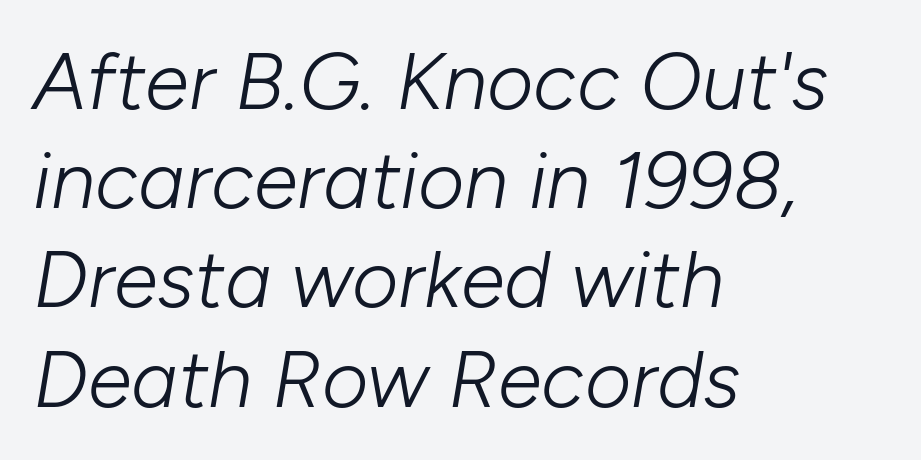
Lines of text with bare space underneath. The face used here is proportionally spaced, like ordinary book or web type. This sample uses an oblique cut, with every glyph tilted off the vertical. Is the block centered? No — it sits flush against the left margin.
